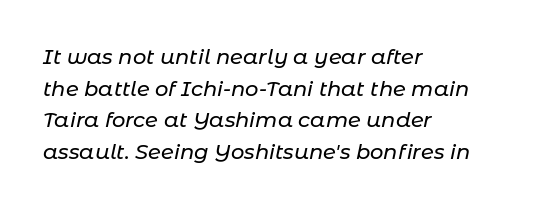
The rows are spaced the way most documents space them. The rendering anchors every line to the left-hand side. In terms of posture, this sample is oblique. Students, note that the glyphs here touch the page at normal intervals. The glyphs are unaccompanied by any horizontal stroke below them.
